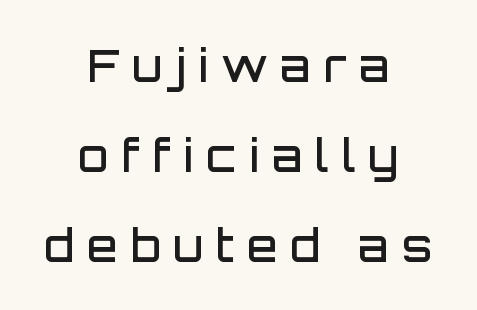
The image shows 44 px semibold sans-serif type, upright; set centered, loose line spacing (2.04x), unusually wide letter spacing (+0.29 em), not underlined; low stroke contrast and a large x-height.
